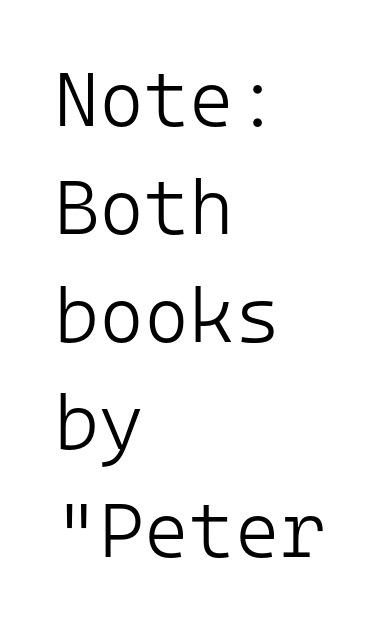
One-word summary of the alignment: left. Line spacing here is normal. These lines keep a tight, regular rhythm from letter to letter. Each letter, wide or thin by design, is forced into the same width here. Anything drawn beneath the words? Only blank space. Notice how the stems are strictly vertical — no italics here.
